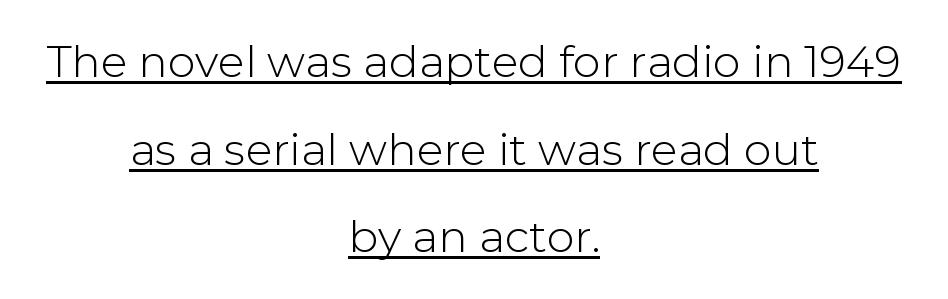
These lines were composed using upright roman letters. Standard letterfit; no display-style spreading of the glyphs. The paragraph shown floats in the horizontal middle. Is there an underline? Yes — a line sits under the letters. The letters advance in unequal steps, a hallmark of proportional type. A great deal of white space separates one row of letters from the next.
